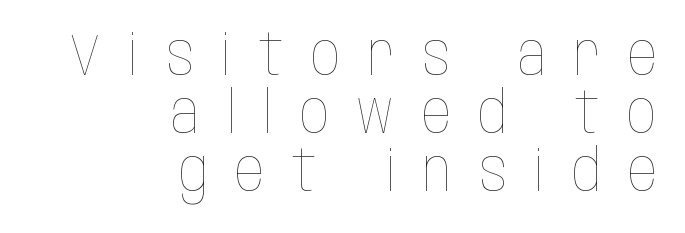
{"italic": "no", "bold": "no", "weight": "thin", "width": "condensed", "stroke_contrast": "low", "x_height": "large", "monospaced": "no", "underline": "no", "align": "right", "line_spacing": "tight", "line_spacing_ratio": 1.0, "letter_spacing": "wide", "letter_spacing_em": 0.47, "glyph_px": 58}
